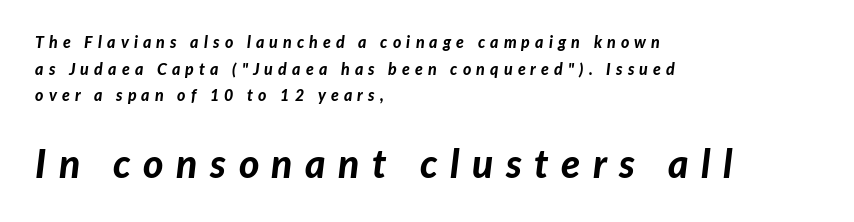
The image shows 39 px bold type, italic (leaning right); set left-aligned, normal line spacing (1.67x), unusually wide letter spacing (+0.32 em), not underlined; the second (bottom) block is 2.44x larger; low stroke contrast and a medium x-height.
